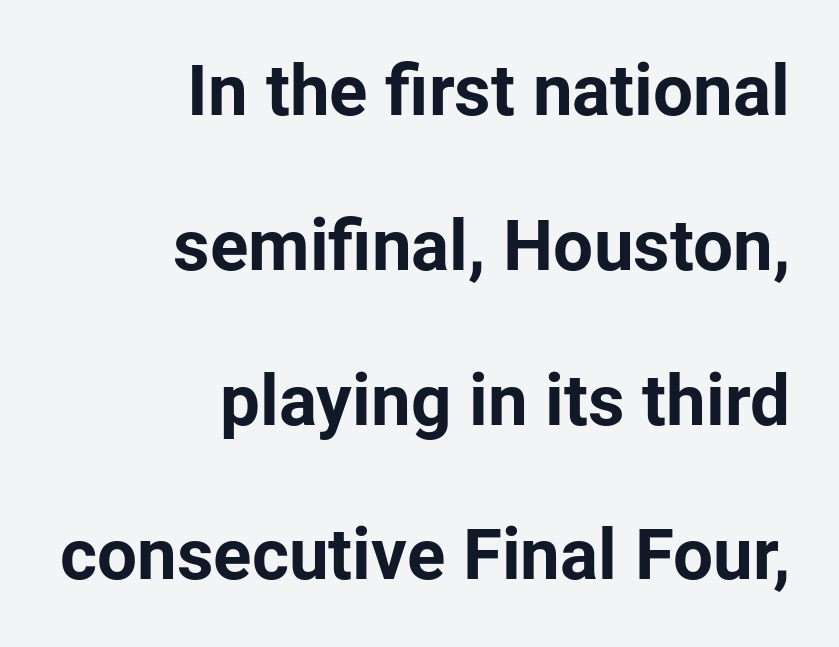
Varying glyph widths throughout — classic text-font behaviour. Font category for this specimen: sans-serif. Notice the wide empty band between every row — that's loose leading. Upright lettering throughout.
